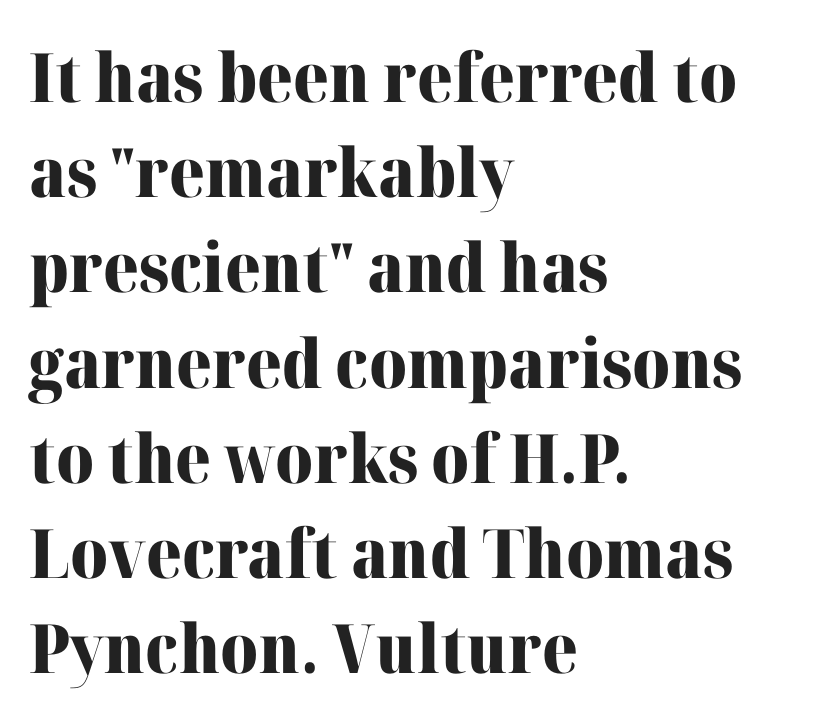
Each letter keeps its own natural width here, so spacing adapts to shape. Yep, those are serifs on the letters. Do the letters lean? They stand straight. Letters rest on an invisible, unmarked baseline. Whoever set this chose a conventional vertical rhythm. Layout note: lines flush left.
